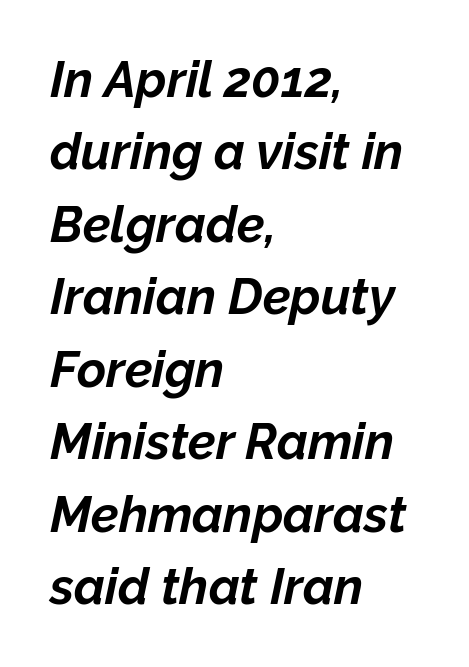
{"italic": "yes", "lean": "right", "slant_degrees": 12, "bold": "yes", "weight": "bold", "width": "normal", "stroke_contrast": "low", "x_height": "medium", "monospaced": "no", "underline": "no", "align": "left", "line_spacing": "normal", "line_spacing_ratio": 1.45, "letter_spacing": "normal", "letter_spacing_em": 0.0, "glyph_px": 50}
